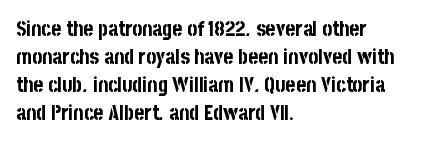
Q: Is the text bold? A: Yes.
Q: Is the text italic (slanted)? A: No, it is upright.
Q: Is the text underlined? A: No.
Q: How is the paragraph aligned? A: Left-aligned.
Q: Is the spacing between letters normal or unusually wide? A: Normal.
Q: Is the spacing between lines tight, normal or loose? A: Normal.
